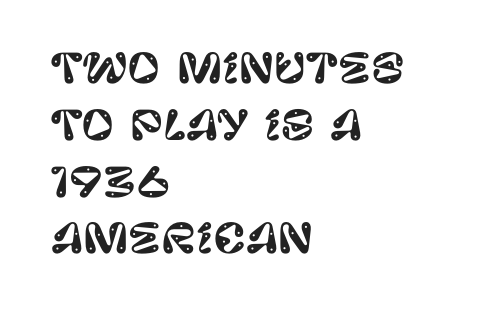
This rendering uses left alignment, leaving the right contour irregular. To sum up the face: it is a sans, with no serifs. Observe the ordinary spacing: letters are neighbours, not strangers. Note the varied advance widths — an 'i' is clearly narrower than an 'm'.
